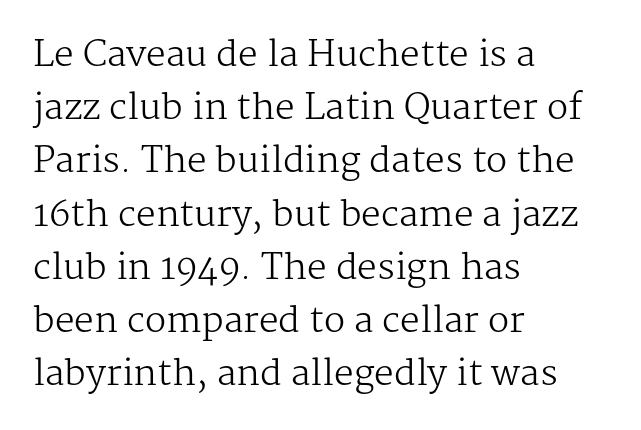
Q: Is the text bold? A: No.
Q: Is the text italic (slanted)? A: No, it is upright.
Q: Is the typeface a serif or a sans-serif typeface? A: Serif.
Q: Is the text underlined? A: No.
Q: How is the paragraph aligned? A: Left-aligned.
Q: Is the spacing between letters normal or unusually wide? A: Normal.
Q: Is the spacing between lines tight, normal or loose? A: Normal.
Q: Width (condensed, normal, or wide)? A: Normal.
Q: Stroke contrast? A: Medium.
Q: x-height? A: Medium.
Q: Monospaced? A: No.
